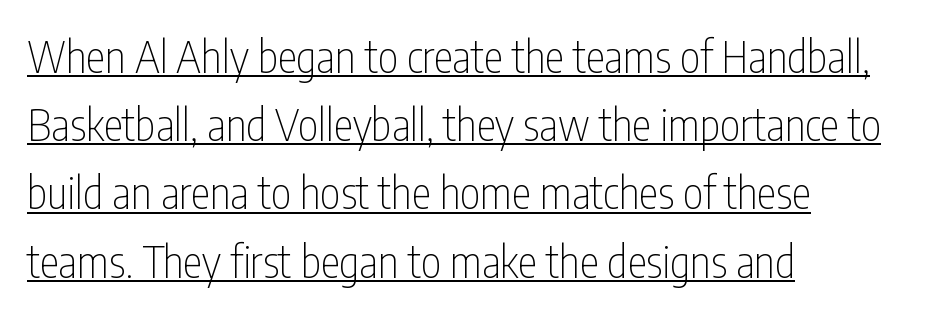
The image shows 44 px thin, condensed sans-serif type, upright; set left-aligned, normal line spacing (1.55x), normal letter spacing, underlined; low stroke contrast and a medium x-height.
